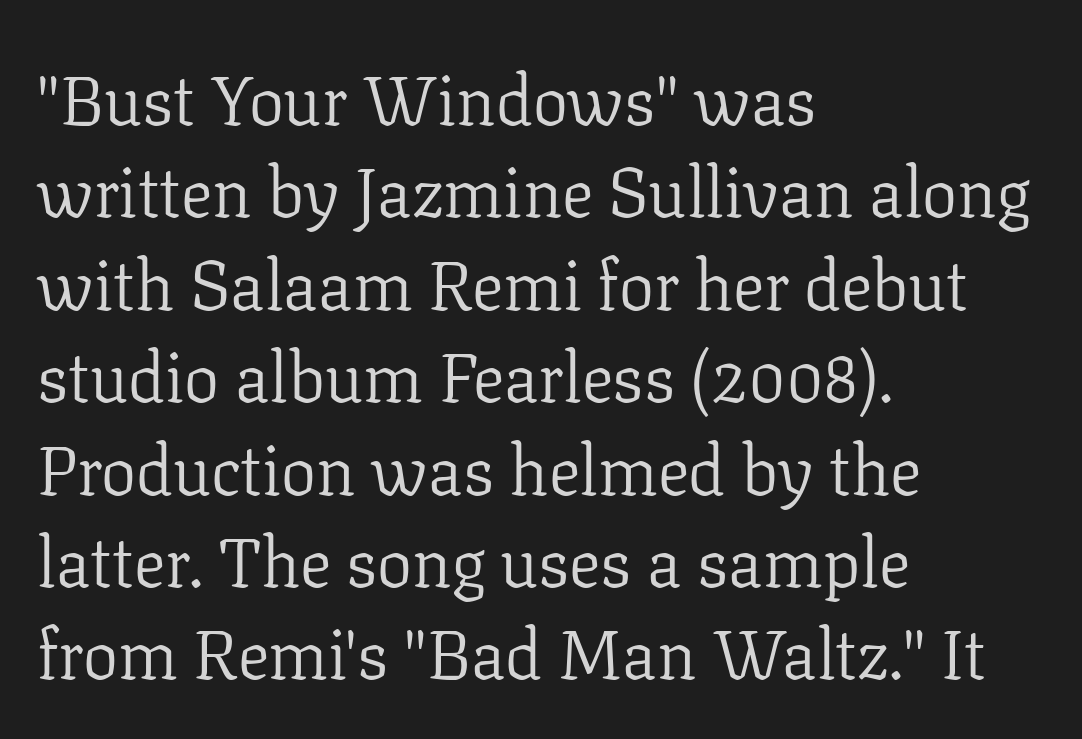
Q: Is the text bold? A: No.
Q: Is the text italic (slanted)? A: No, it is upright.
Q: Is the typeface a serif or a sans-serif typeface? A: Serif.
Q: Is the text underlined? A: No.
Q: How is the paragraph aligned? A: Left-aligned.
Q: Is the spacing between letters normal or unusually wide? A: Normal.
Q: Is the spacing between lines tight, normal or loose? A: Normal.
Q: Width (condensed, normal, or wide)? A: Normal.
Q: Stroke contrast? A: Low.
Q: x-height? A: Medium.
Q: Monospaced? A: No.
